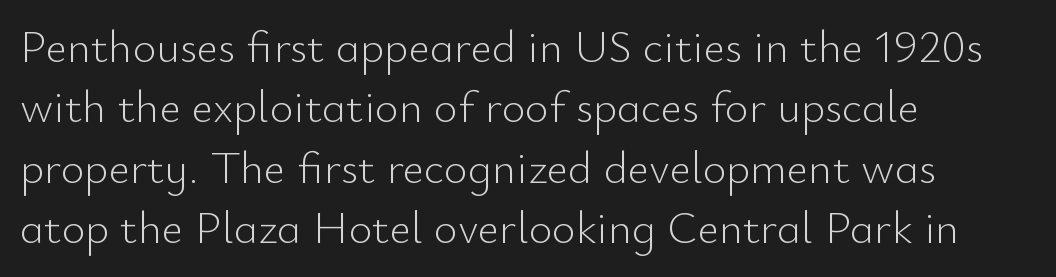
{"serif": "no", "italic": "no", "bold": "no", "weight": "light", "width": "normal", "stroke_contrast": "low", "x_height": "small", "monospaced": "no", "underline": "no", "align": "left", "line_spacing": "normal", "line_spacing_ratio": 1.31, "letter_spacing": "normal", "letter_spacing_em": 0.0, "glyph_px": 46}
